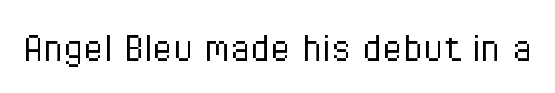
{"serif": "no", "italic": "no", "bold": "no", "weight": "light", "width": "condensed", "stroke_contrast": "low", "x_height": "medium", "monospaced": "no", "underline": "no", "letter_spacing": "normal", "letter_spacing_em": 0.0, "glyph_px": 46}
